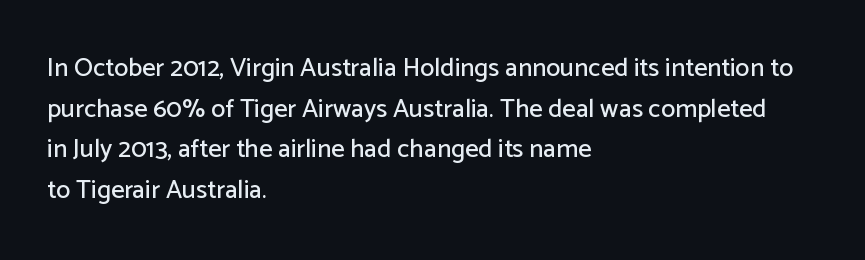
{"italic": "no", "underline": "no", "align": "left", "line_spacing": "normal", "line_spacing_ratio": 1.56, "letter_spacing": "normal", "letter_spacing_em": 0.0, "glyph_px": 26}
